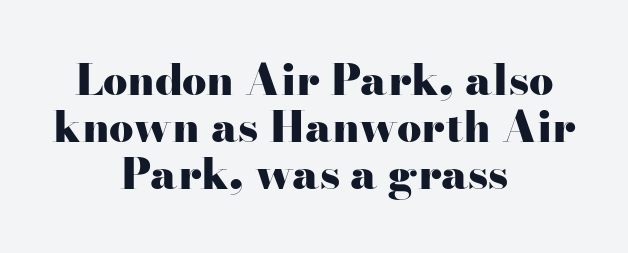
Set as a true bold cut, around the 700 mark. This sample uses plain, unmodified letter spacing. Reading down the block, each line starts at a different indent, mirrored at its end. Just letters on the line, the space beneath them empty.
